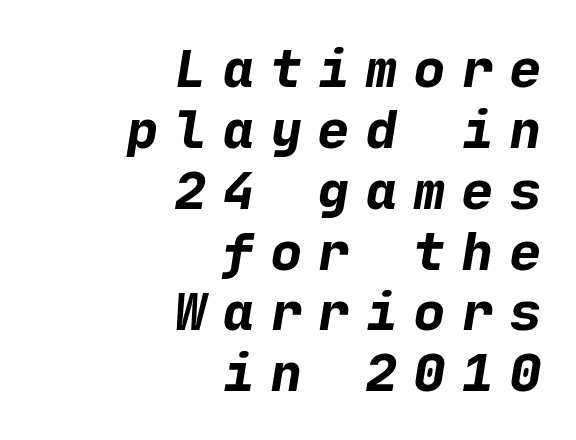
The image shows 52 px bold sans-serif type; set right-aligned, line spacing 1.17x, unusually wide letter spacing (+0.32 em), not underlined; low stroke contrast and a medium x-height.
